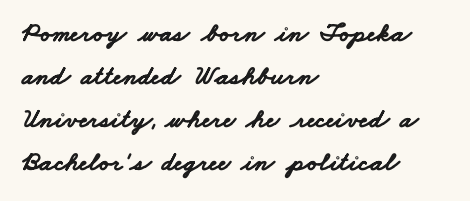
This rendering uses left alignment, leaving the right contour irregular. The foot of each line stays bare and open. Baseline-to-baseline distance is the conventional proportion of letter height. Default kerning and tracking; the words read as compact shapes. In terms of weight, the rendering is a true, heavy bold.
